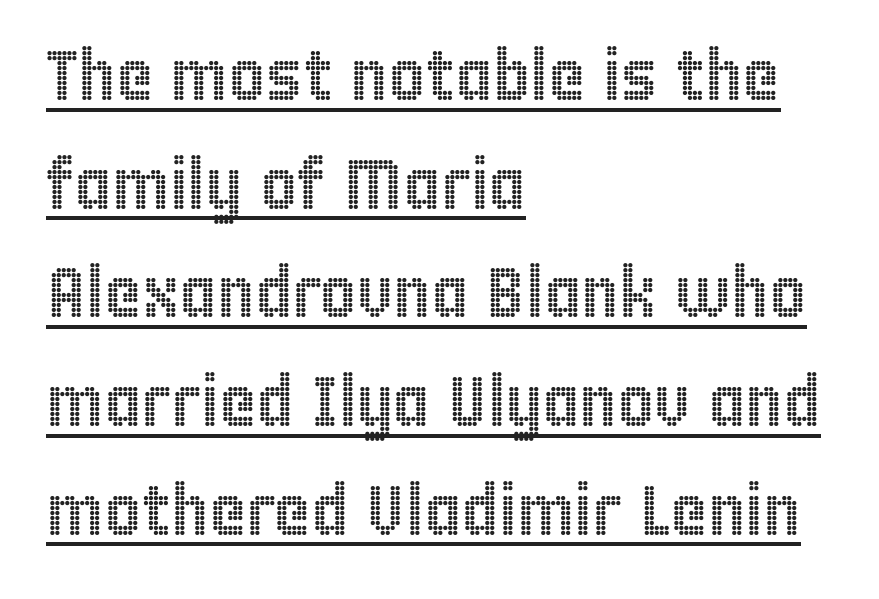
The image shows 71 px condensed type, upright; set left-aligned, normal line spacing (1.53x), normal letter spacing, underlined; a large x-height.
